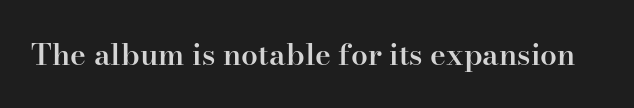
The image shows 30 px semibold serif type, upright; set normal letter spacing, not underlined; high stroke contrast and a small x-height.
